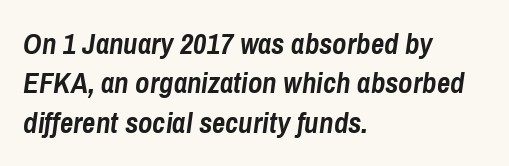
The image shows 29 px semibold, condensed type, italic (leaning right); set left-aligned, normal line spacing (1.36x), normal letter spacing, not underlined; low stroke contrast and a medium x-height.
